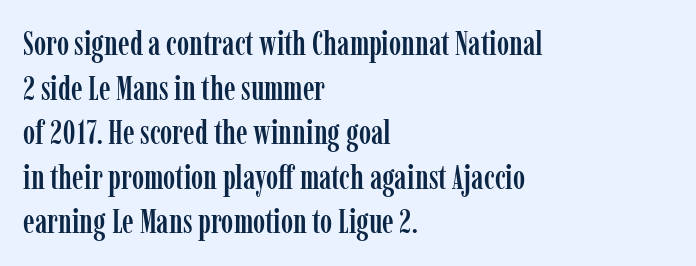
{"serif": "yes", "italic": "no", "width": "condensed", "stroke_contrast": "low", "x_height": "medium", "monospaced": "no", "underline": "no", "align": "left", "line_spacing": "normal", "line_spacing_ratio": 1.35, "letter_spacing": "normal", "letter_spacing_em": 0.0, "glyph_px": 33}
